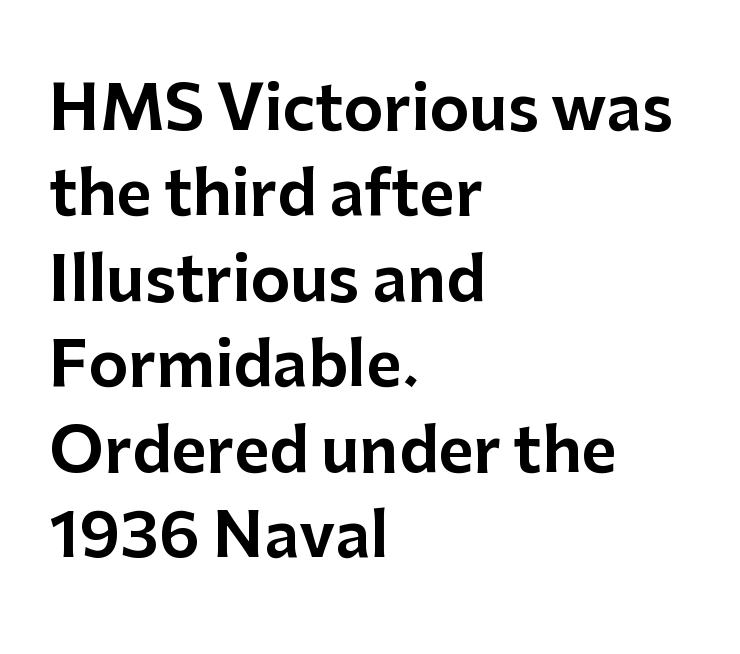
Q: Is the text italic (slanted)? A: No, it is upright.
Q: Is the typeface a serif or a sans-serif typeface? A: Sans-serif.
Q: Is the text underlined? A: No.
Q: How is the paragraph aligned? A: Left-aligned.
Q: Is the spacing between letters normal or unusually wide? A: Normal.
Q: Is the spacing between lines tight, normal or loose? A: Normal.
Q: Width (condensed, normal, or wide)? A: Normal.
Q: Stroke contrast? A: Low.
Q: x-height? A: Medium.
Q: Monospaced? A: No.
